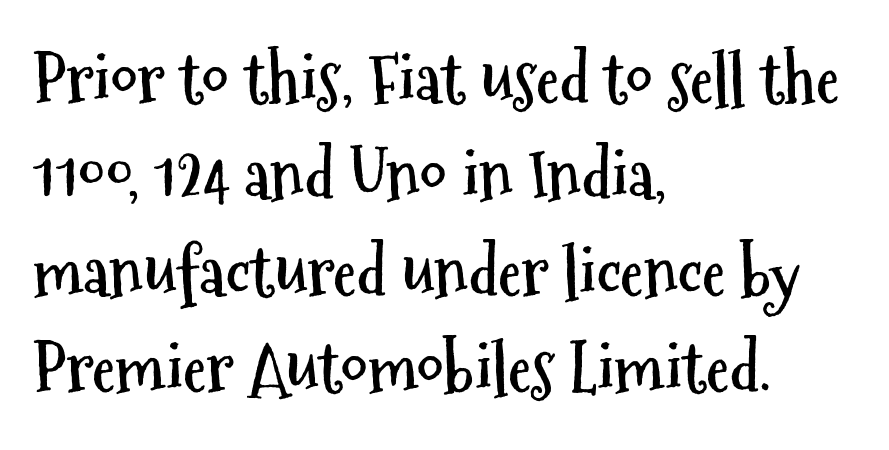
These lines are composed in type without serifs. Bare-footed words on every line. Short and long lines alike share a common starting point at left. Note the varied advance widths — an 'i' is clearly narrower than an 'm'.
